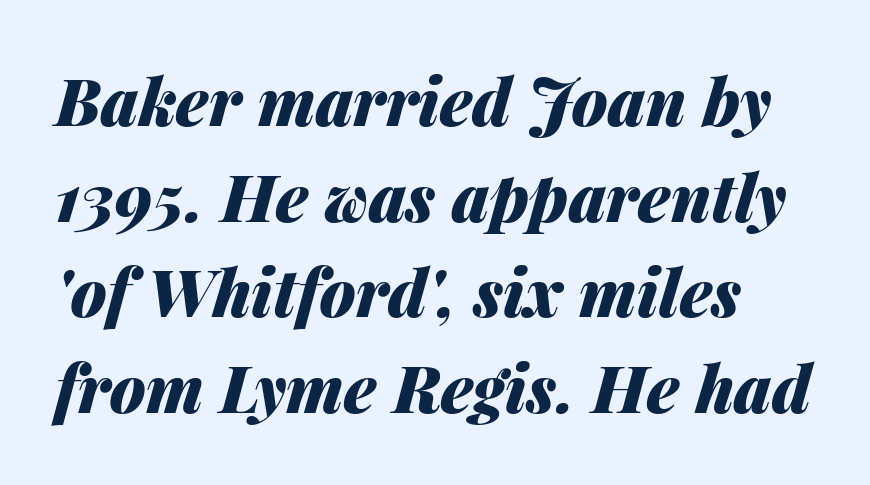
{"italic": "yes", "lean": "right", "slant_degrees": 14, "bold": "yes", "weight": "heavy", "width": "normal", "stroke_contrast": "medium", "x_height": "medium", "monospaced": "no", "underline": "no", "line_spacing": "normal", "line_spacing_ratio": 1.47, "letter_spacing": "normal", "letter_spacing_em": 0.0, "glyph_px": 65}
